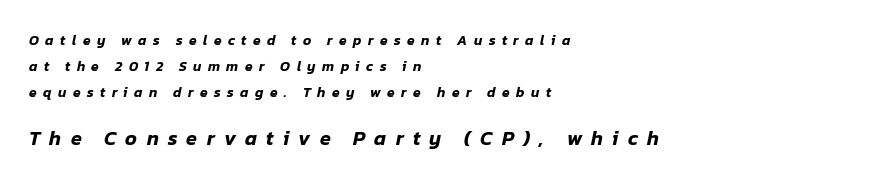
The typesetter chose a ragged-right arrangement here. Quick note: italic. The horizontal fit of the characters is loose and conspicuously gappy. Top chunk: small. Bottom chunk: large. A bare baseline throughout the passage.
